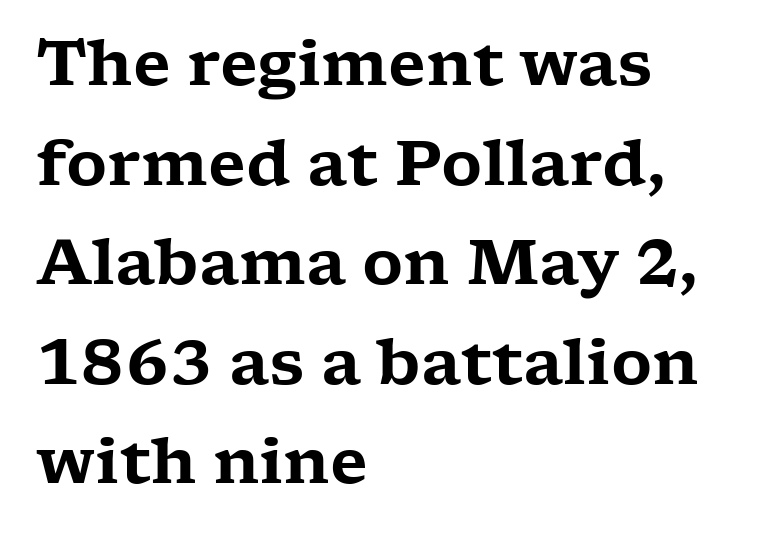
Little horizontal feet cap the strokes, marking this as serif type. Characters follow at the spacing the type designer built in. In terms of posture, this sample is upright. You could not count columns in this text — the font is proportionally spaced. All the whitespace from short lines collects on the right. Descenders are the only things crossing below the line.
